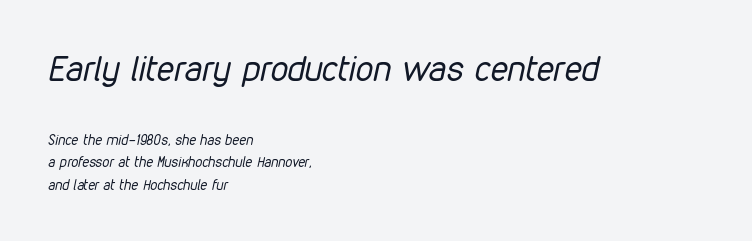
Q: Is the text bold? A: No.
Q: Is the text italic (slanted)? A: Yes, it leans right by about 12 degrees.
Q: Is the text underlined? A: No.
Q: How is the paragraph aligned? A: Left-aligned.
Q: Is the spacing between letters normal or unusually wide? A: Normal.
Q: Is the spacing between lines tight, normal or loose? A: Normal.
Q: Which block of text is set in a larger size, the first (top) or the second (bottom)? A: The first (top) one.
Q: Width (condensed, normal, or wide)? A: Condensed.
Q: Stroke contrast? A: Low.
Q: x-height? A: Medium.
Q: Monospaced? A: No.
